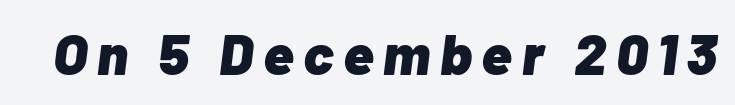
{"italic": "yes", "lean": "right", "slant_degrees": 7, "bold": "yes", "weight": "heavy", "width": "normal", "stroke_contrast": "low", "x_height": "medium", "monospaced": "no", "underline": "no", "glyph_px": 57}
